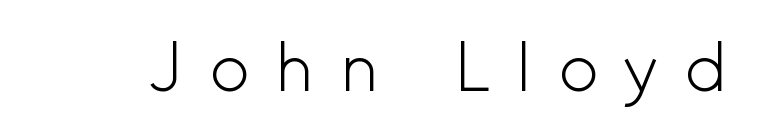
The image shows 67 px light sans-serif type, upright; set unusually wide letter spacing (+0.38 em), not underlined; a small x-height.
